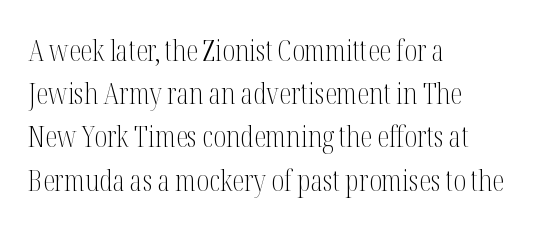
{"serif": "yes", "italic": "no", "bold": "no", "weight": "light", "width": "condensed", "stroke_contrast": "medium", "x_height": "medium", "monospaced": "no", "underline": "no", "align": "left", "line_spacing": "normal", "line_spacing_ratio": 1.44, "letter_spacing": "normal", "letter_spacing_em": 0.0, "glyph_px": 30}
